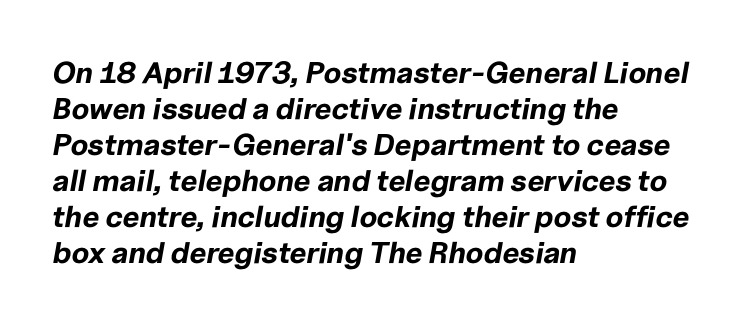
{"italic": "yes", "lean": "right", "slant_degrees": 10, "bold": "yes", "weight": "bold", "width": "normal", "stroke_contrast": "low", "x_height": "medium", "monospaced": "no", "underline": "no", "align": "left", "line_spacing_ratio": 1.2, "letter_spacing": "normal", "letter_spacing_em": 0.0, "glyph_px": 30}
